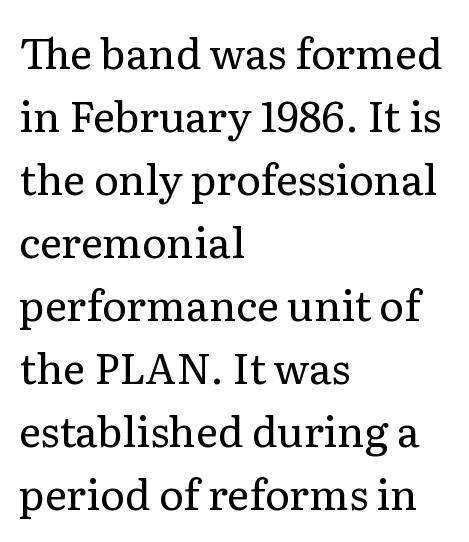
Here the designer chose a conventional face with non-uniform glyph widths. Bare-footed words on every line. Posture: vertical. These lines keep a tight, regular rhythm from letter to letter.
